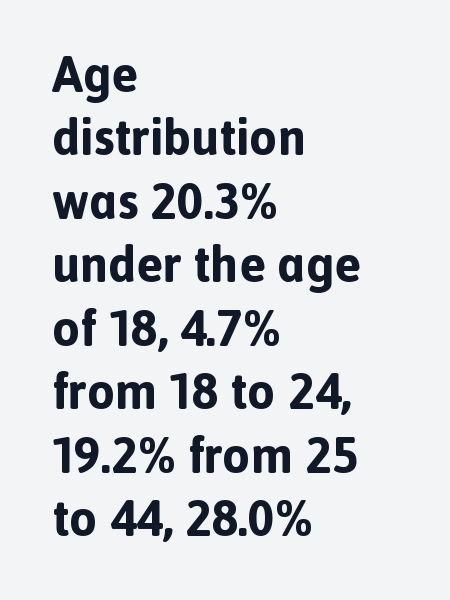
The image shows 50 px bold sans-serif type, upright; set left-aligned, normal line spacing (1.27x), normal letter spacing, not underlined; a medium x-height.
